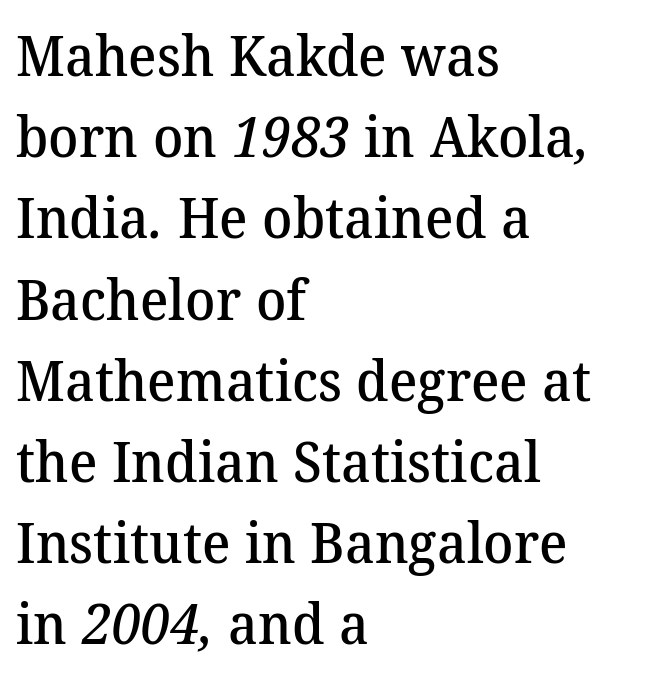
The image shows 56 px semibold serif type; set left-aligned, normal line spacing (1.45x), normal letter spacing, not underlined; medium stroke contrast and a medium x-height.
